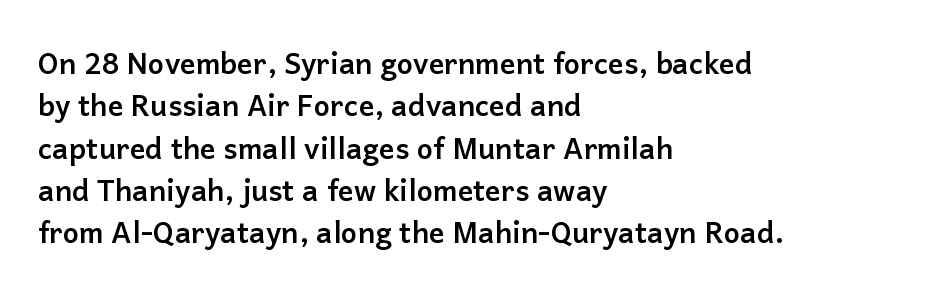
Is the type bold? Yes — the strokes are clearly thick and heavy. Stroke terminals: plain, sans-serif. Inter-character spacing is left at the font's built-in metrics. The zone under the glyphs is completely vacant. This sample is left-justified, so line endings fall wherever the words run out.
